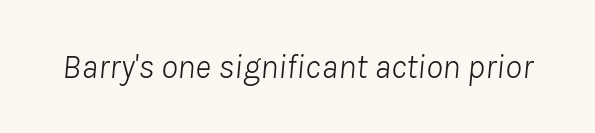
{"italic": "yes", "lean": "right", "slant_degrees": 8, "bold": "no", "weight": "light", "width": "normal", "stroke_contrast": "low", "x_height": "medium", "monospaced": "no", "underline": "no", "letter_spacing": "normal", "letter_spacing_em": 0.0, "glyph_px": 34}
